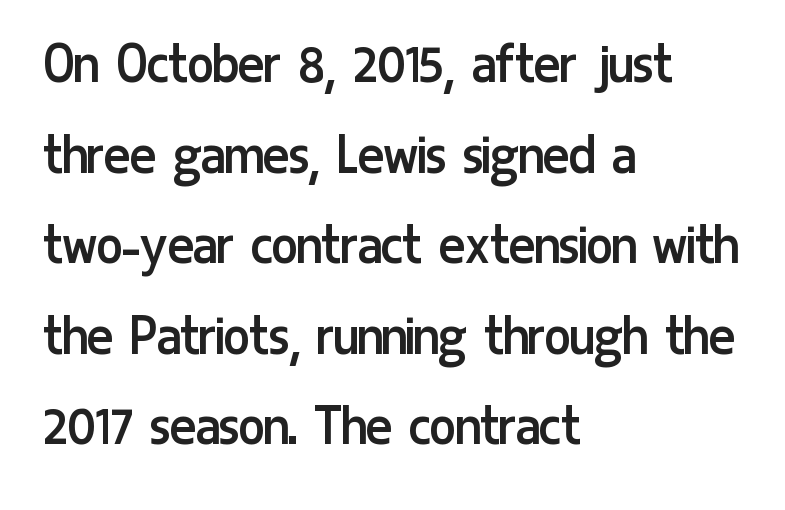
{"serif": "no", "italic": "no", "bold": "no", "weight": "regular", "width": "condensed", "stroke_contrast": "low", "x_height": "medium", "monospaced": "no", "underline": "no", "align": "left", "line_spacing": "normal", "line_spacing_ratio": 1.46, "letter_spacing": "normal", "letter_spacing_em": 0.0, "glyph_px": 62}
